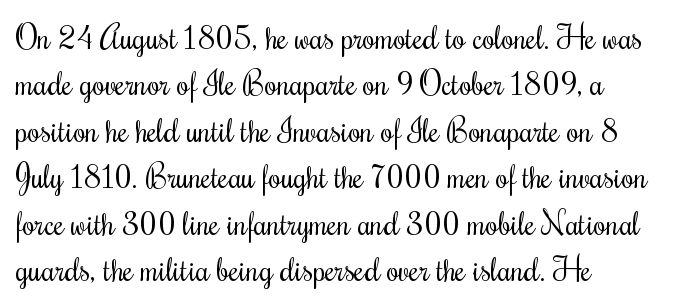
Q: Is the text bold? A: No.
Q: Is the text italic (slanted)? A: Yes.
Q: Is the text underlined? A: No.
Q: How is the paragraph aligned? A: Left-aligned.
Q: Is the spacing between letters normal or unusually wide? A: Normal.
Q: Is the spacing between lines tight, normal or loose? A: Normal.
Q: Width (condensed, normal, or wide)? A: Condensed.
Q: Stroke contrast? A: Medium.
Q: x-height? A: Small.
Q: Monospaced? A: No.
